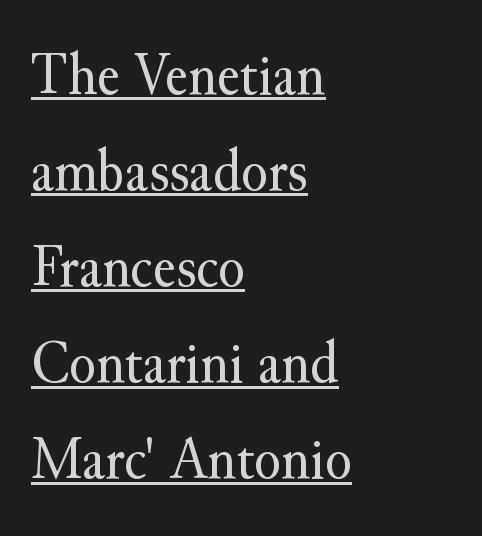
{"serif": "yes", "italic": "no", "bold": "no", "weight": "regular", "width": "normal", "stroke_contrast": "medium", "x_height": "small", "monospaced": "no", "underline": "yes", "align": "left", "line_spacing": "normal", "line_spacing_ratio": 1.55, "letter_spacing": "normal", "letter_spacing_em": 0.0, "glyph_px": 62}
